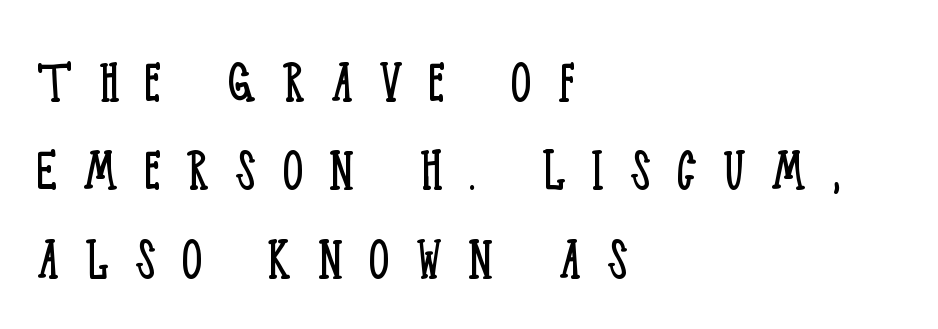
Upright lettering throughout. The zone under the glyphs is completely vacant. Is the block centered? No — it sits flush against the left margin. The letters advance in unequal steps, a hallmark of proportional type. The lines sit at an ordinary, default distance from one another.
